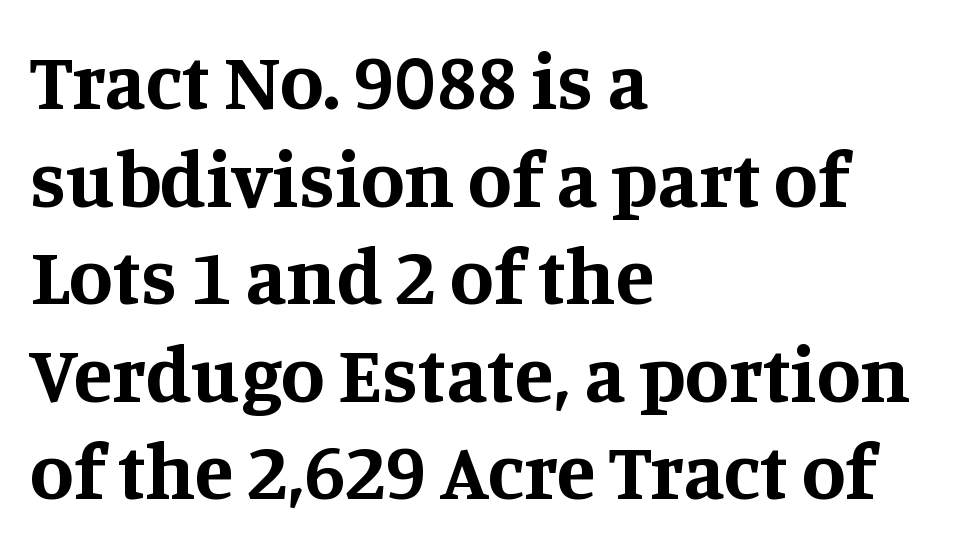
On the weight axis this lands at bold, roughly 700. The paragraph shown leans on its left margin. The letterforms sit shoulder to shoulder at normal distance. Each letter's strokes conclude with small projecting serifs. You can tell it's not italic because the verticals are truly vertical.
